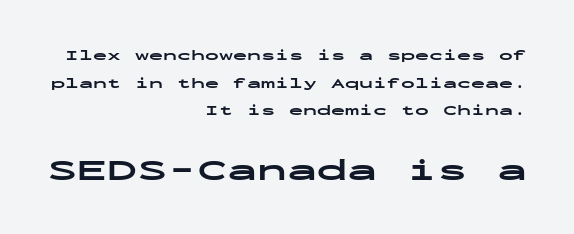
The passage shown begins with its smaller block and ends with its larger one. The line-height multiplier appears high, well above default. Standard letterfit; no display-style spreading of the glyphs. Plenty of ink on the page — the face is bold. The designer went with a sans here, leaving each stem footless. Compared with a flush-left layout, this one pins lines to the opposite, right side.
